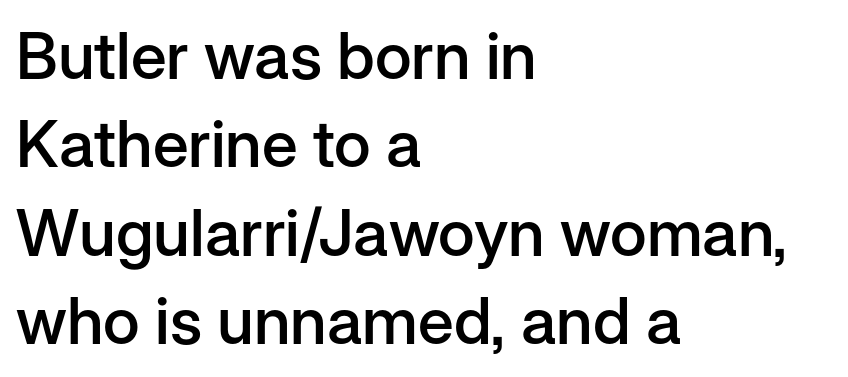
{"serif": "no", "italic": "no", "bold": "semi", "weight": "semibold", "width": "normal", "stroke_contrast": "low", "x_height": "medium", "monospaced": "no", "underline": "no", "align": "left", "line_spacing": "normal", "line_spacing_ratio": 1.36, "letter_spacing": "normal", "letter_spacing_em": 0.0, "glyph_px": 65}
